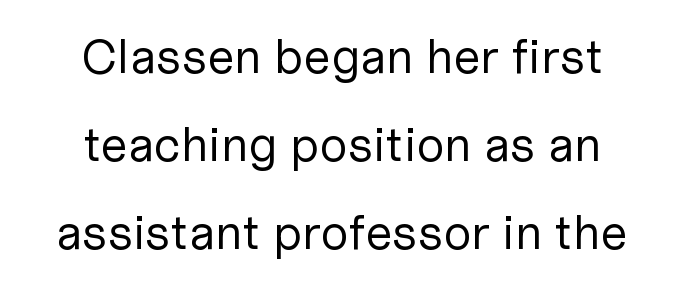
Serifs: no, the terminals of the letterforms are clean. Compared with a flush-left layout, this one balances lines on the center instead. Weight: in the light-to-regular range. Decoration check: the copy has no underline. Ordinary non-slanted type is in use. Do the characters align in a grid? No, the font is proportional.
